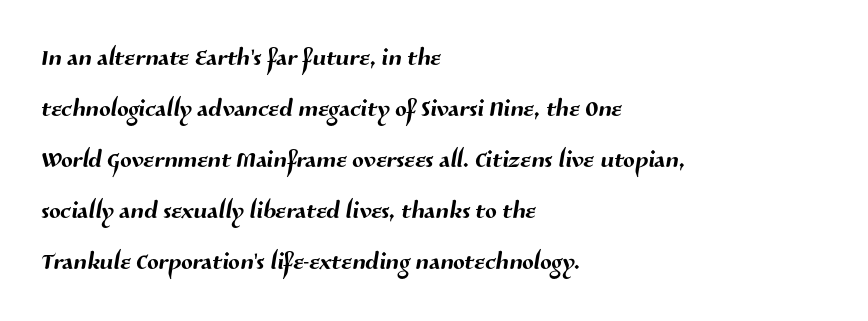
No extra tracking has been applied to these lines. Where is the straight margin? On the left. This block has exactly the height ordinary leading produces. Examine the stroke ends and you'll find no serifs. Beneath every word, the page is bare. Note the varied advance widths — an 'i' is clearly narrower than an 'm'.
